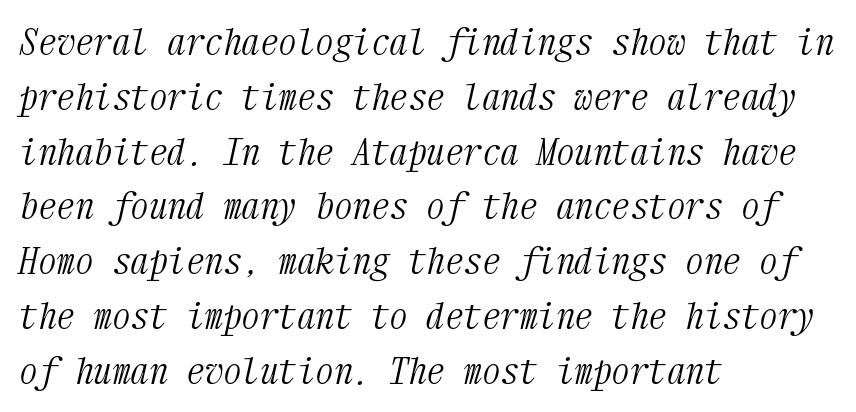
The image shows 37 px light, condensed serif type, italic (leaning right), monospaced; set left-aligned, normal line spacing (1.48x), normal letter spacing, not underlined; medium stroke contrast and a medium x-height.
